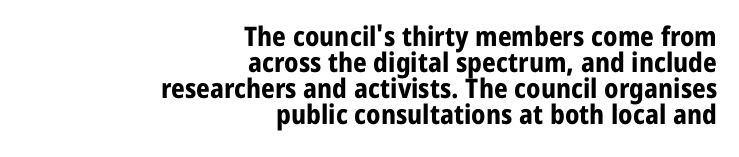
Q: Is the text bold? A: Yes.
Q: Is the text italic (slanted)? A: No, it is upright.
Q: Is the text underlined? A: No.
Q: How is the paragraph aligned? A: Right-aligned.
Q: Is the spacing between letters normal or unusually wide? A: Normal.
Q: Is the spacing between lines tight, normal or loose? A: Tight.
